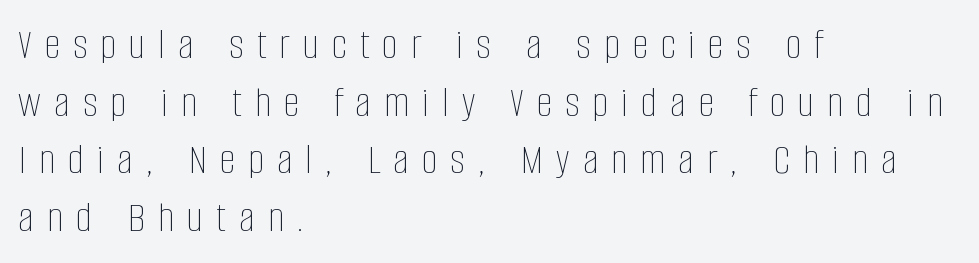
{"italic": "no", "bold": "no", "weight": "thin", "width": "condensed", "stroke_contrast": "low", "x_height": "large", "monospaced": "no", "underline": "no", "align": "left", "line_spacing": "normal", "line_spacing_ratio": 1.31, "letter_spacing": "wide", "letter_spacing_em": 0.3, "glyph_px": 44}
